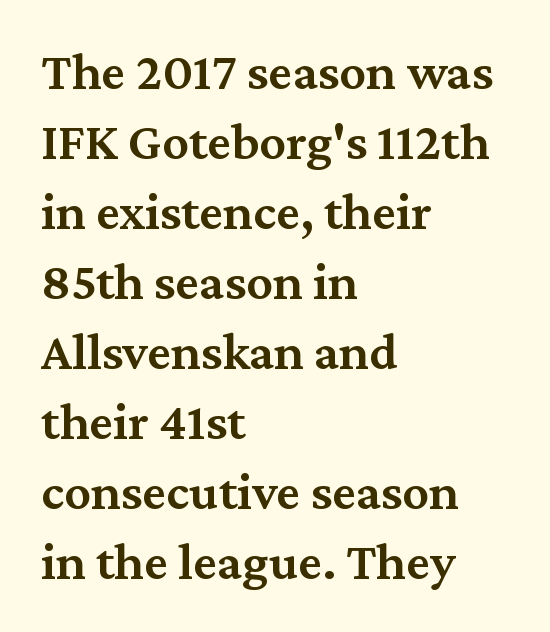
{"serif": "yes", "italic": "no", "bold": "semi", "weight": "semibold", "width": "normal", "stroke_contrast": "medium", "x_height": "medium", "monospaced": "no", "underline": "no", "align": "left", "line_spacing": "normal", "line_spacing_ratio": 1.32, "letter_spacing": "normal", "letter_spacing_em": 0.0, "glyph_px": 53}
